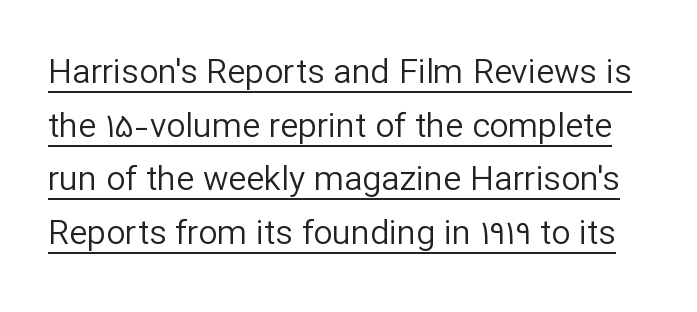
The specimen reads as upright at a glance. Serifs: no, the terminals of the letterforms are clean. The line texture is even and compact thanks to regular tracking. The face used here appears with an underline applied. Quick note: interline space is typical. The passage shown is not bold in any degree.
